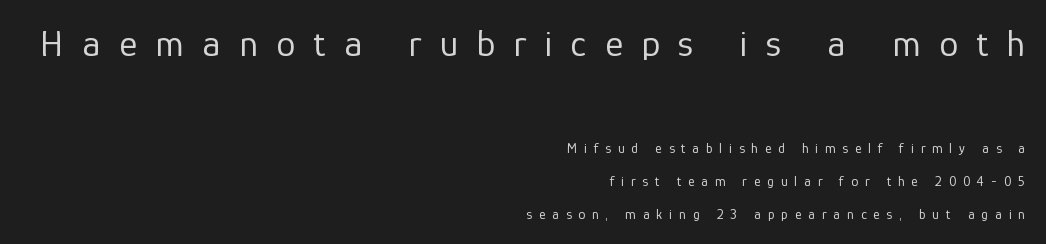
Q: Is the text bold? A: No.
Q: Is the text italic (slanted)? A: No, it is upright.
Q: Is the typeface a serif or a sans-serif typeface? A: Sans-serif.
Q: Is the text underlined? A: No.
Q: How is the paragraph aligned? A: Right-aligned.
Q: Is the spacing between letters normal or unusually wide? A: Unusually wide.
Q: Is the spacing between lines tight, normal or loose? A: Loose.
Q: Which block of text is set in a larger size, the first (top) or the second (bottom)? A: The first (top) one.
Q: Width (condensed, normal, or wide)? A: Normal.
Q: Stroke contrast? A: Low.
Q: x-height? A: Medium.
Q: Monospaced? A: No.
